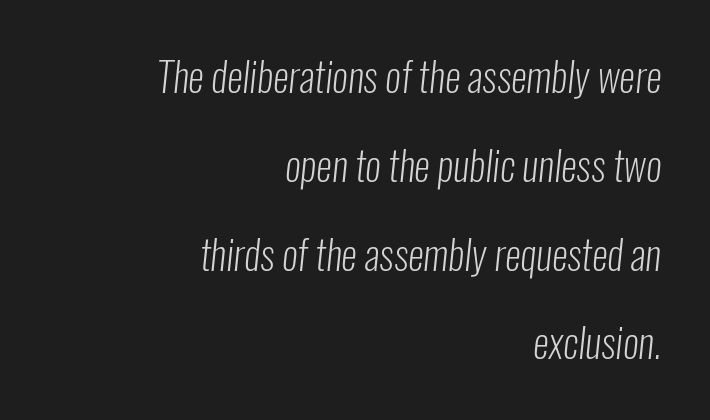
{"serif": "no", "bold": "no", "weight": "light", "width": "condensed", "stroke_contrast": "low", "x_height": "medium", "monospaced": "no", "underline": "no", "align": "right", "line_spacing": "loose", "line_spacing_ratio": 2.22, "letter_spacing": "normal", "letter_spacing_em": 0.0, "glyph_px": 40}
